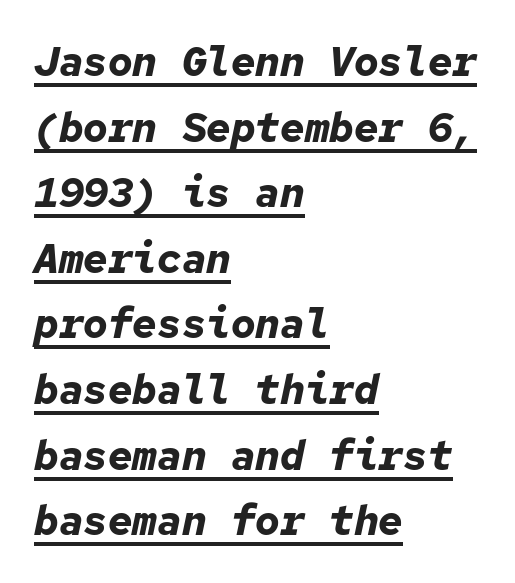
If you drew a line through each stem, it would be angled. A typesetter would call this monospace, since all characters share one set width. Looks like someone drew a line under every word here. Left-aligned paragraph, ragged on the right. Leading: standard. Emphasis by weight is at full strength: bold.
